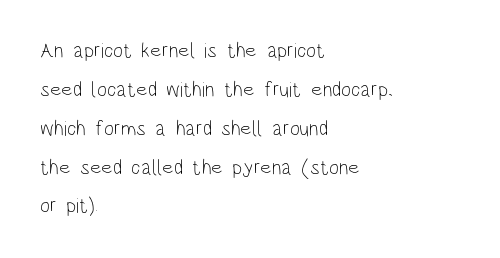
Q: Is the text bold? A: No.
Q: Is the text italic (slanted)? A: No, it is upright.
Q: Is the text underlined? A: No.
Q: How is the paragraph aligned? A: Left-aligned.
Q: Is the spacing between letters normal or unusually wide? A: Normal.
